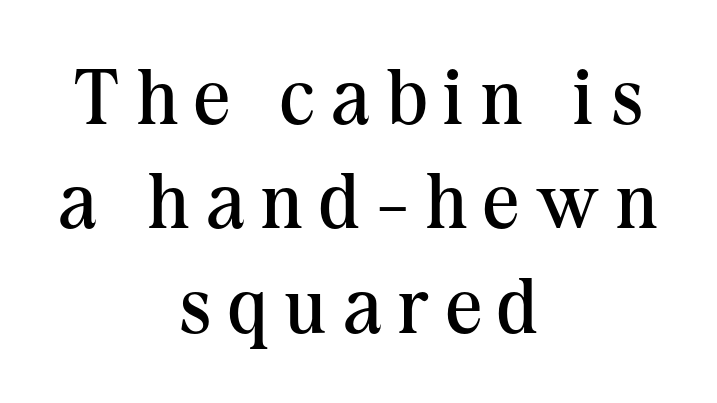
The image shows 79 px regular-weight serif type, upright; set centered, normal line spacing (1.32x), unusually wide letter spacing (+0.22 em), not underlined; medium stroke contrast and a medium x-height.
